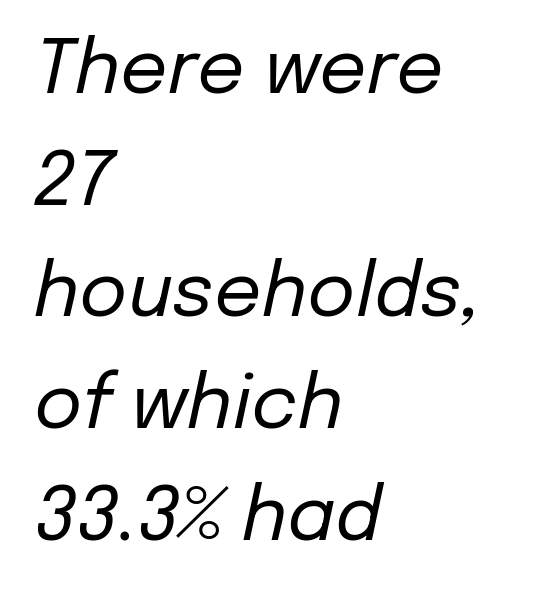
Q: Is the text bold? A: No.
Q: Is the text italic (slanted)? A: Yes, it leans right by about 12 degrees.
Q: Is the text underlined? A: No.
Q: How is the paragraph aligned? A: Left-aligned.
Q: Is the spacing between letters normal or unusually wide? A: Normal.
Q: Is the spacing between lines tight, normal or loose? A: Normal.
Q: Width (condensed, normal, or wide)? A: Normal.
Q: Stroke contrast? A: Low.
Q: x-height? A: Medium.
Q: Monospaced? A: No.
